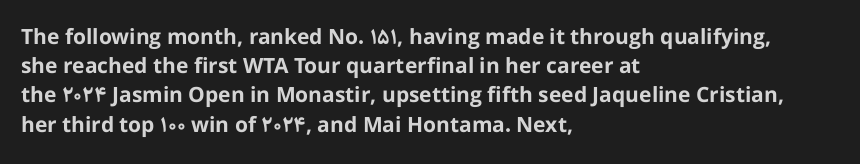
The image shows 21 px bold type, upright; set left-aligned, normal line spacing (1.39x), normal letter spacing, not underlined.
